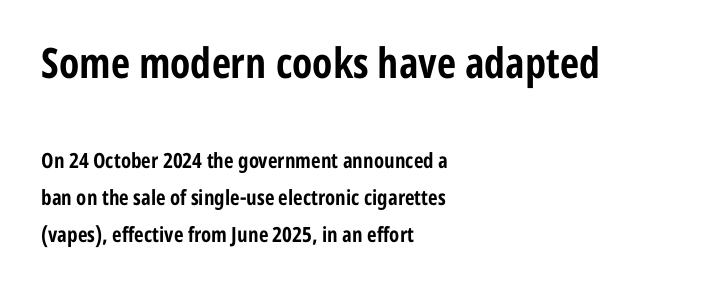
The image shows 42 px bold, condensed sans-serif type, upright; set left-aligned, line spacing 1.77x, normal letter spacing, not underlined; the first (top) block is 2.0x larger; low stroke contrast and a medium x-height.
